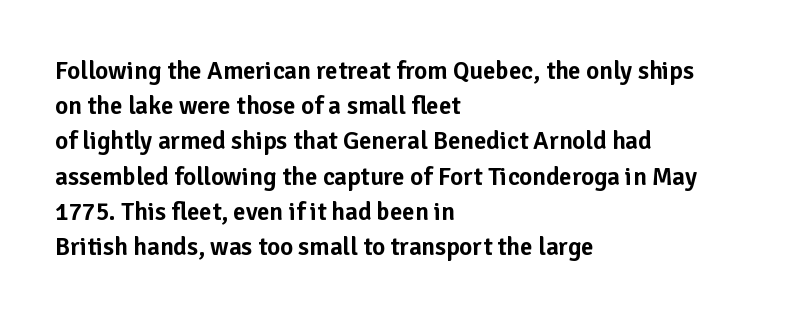
Q: Is the text italic (slanted)? A: No, it is upright.
Q: Is the text underlined? A: No.
Q: How is the paragraph aligned? A: Left-aligned.
Q: Is the spacing between letters normal or unusually wide? A: Normal.
Q: Is the spacing between lines tight, normal or loose? A: Normal.
